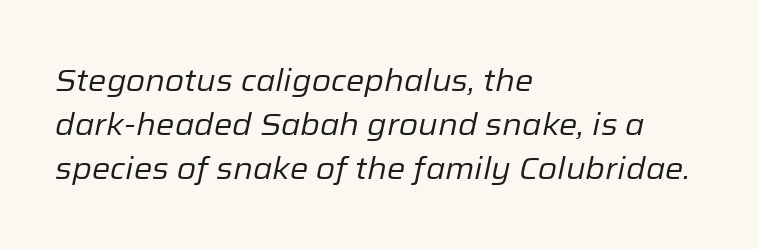
Q: Is the text bold? A: No.
Q: Is the text italic (slanted)? A: Yes, it leans right by about 12 degrees.
Q: Is the text underlined? A: No.
Q: How is the paragraph aligned? A: Left-aligned.
Q: Is the spacing between letters normal or unusually wide? A: Normal.
Q: Is the spacing between lines tight, normal or loose? A: Normal.
Q: Width (condensed, normal, or wide)? A: Normal.
Q: Stroke contrast? A: Low.
Q: x-height? A: Medium.
Q: Monospaced? A: No.
